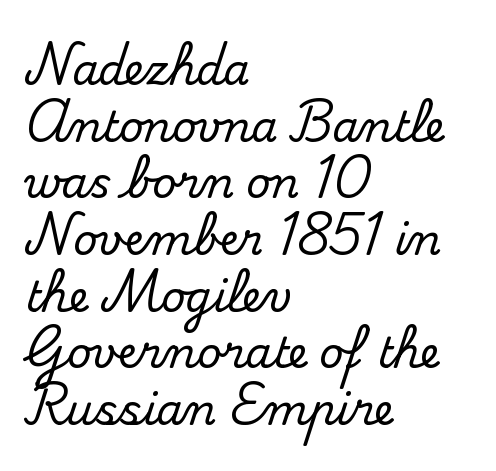
Q: Is the text italic (slanted)? A: Yes.
Q: Is the text underlined? A: No.
Q: How is the paragraph aligned? A: Left-aligned.
Q: Is the spacing between letters normal or unusually wide? A: Normal.
Q: Is the spacing between lines tight, normal or loose? A: Normal.
Q: Width (condensed, normal, or wide)? A: Normal.
Q: Stroke contrast? A: Medium.
Q: x-height? A: Small.
Q: Monospaced? A: No.
